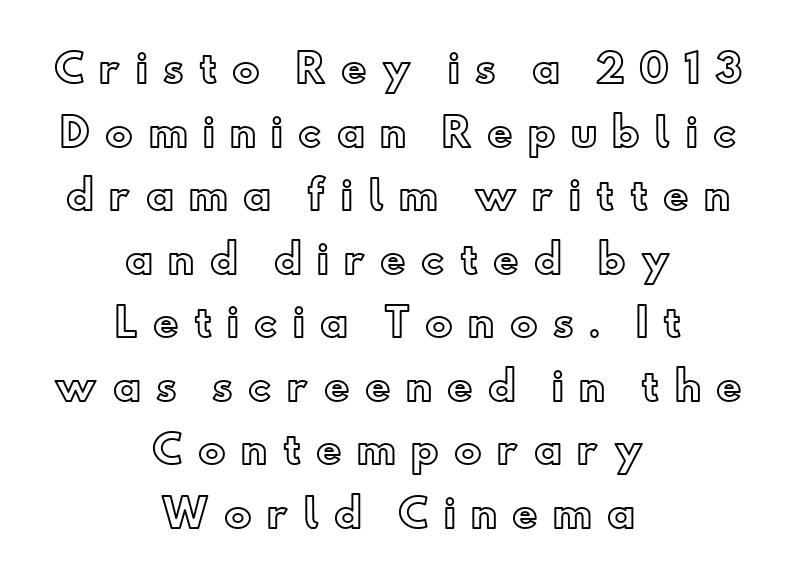
The image shows 39 px text type, upright; set centered, normal line spacing (1.63x), unusually wide letter spacing (+0.39 em), not underlined; a small x-height.
